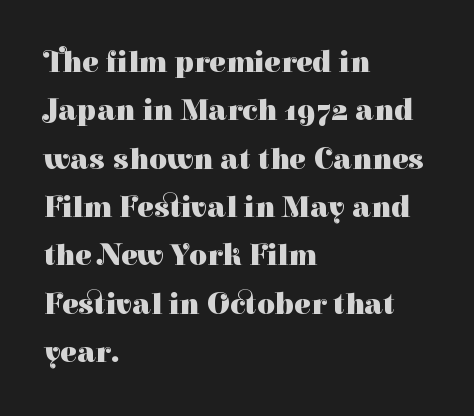
The image shows 31 px heavy serif type, upright; set left-aligned, normal line spacing (1.56x), normal letter spacing, not underlined; high stroke contrast and a medium x-height.
